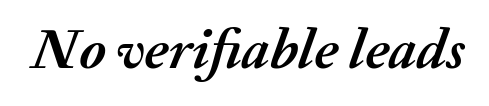
{"italic": "yes", "lean": "right", "slant_degrees": 20, "bold": "yes", "weight": "semibold", "width": "normal", "stroke_contrast": "medium", "x_height": "medium", "monospaced": "no", "underline": "no", "letter_spacing": "normal", "letter_spacing_em": 0.0, "glyph_px": 57}
